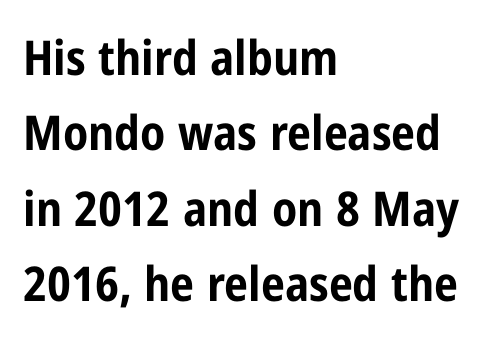
Q: Is the text bold? A: Yes.
Q: Is the text italic (slanted)? A: No, it is upright.
Q: Is the typeface a serif or a sans-serif typeface? A: Sans-serif.
Q: Is the text underlined? A: No.
Q: How is the paragraph aligned? A: Left-aligned.
Q: Is the spacing between letters normal or unusually wide? A: Normal.
Q: Is the spacing between lines tight, normal or loose? A: Normal.
Q: Width (condensed, normal, or wide)? A: Condensed.
Q: Stroke contrast? A: Low.
Q: x-height? A: Medium.
Q: Monospaced? A: No.
